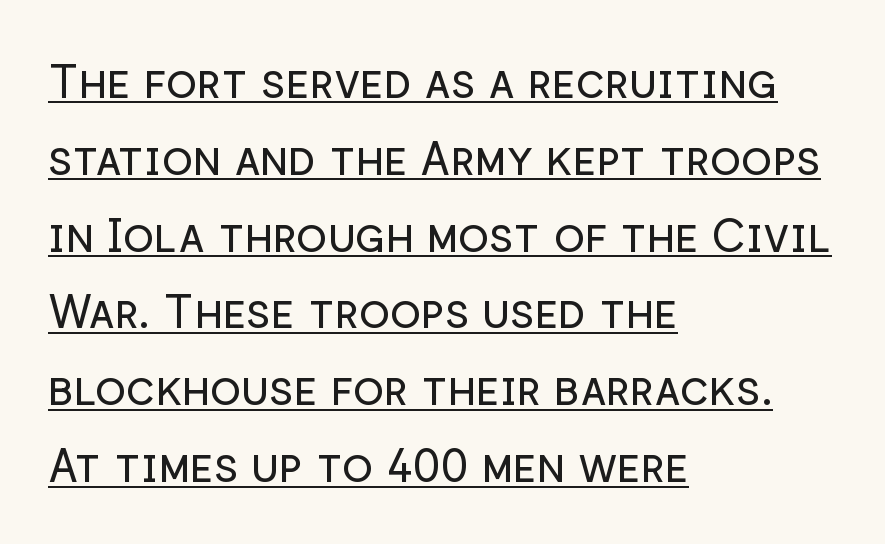
Q: Is the text bold? A: No.
Q: Is the text italic (slanted)? A: No, it is upright.
Q: Is the typeface a serif or a sans-serif typeface? A: Sans-serif.
Q: Is the text underlined? A: Yes.
Q: How is the paragraph aligned? A: Left-aligned.
Q: Is the spacing between letters normal or unusually wide? A: Normal.
Q: Is the spacing between lines tight, normal or loose? A: Normal.
Q: Width (condensed, normal, or wide)? A: Normal.
Q: Stroke contrast? A: Low.
Q: x-height? A: Medium.
Q: Monospaced? A: No.
